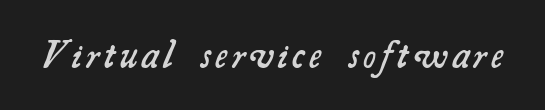
The passage shown is typed in a proportional face where columns would drift. Check under the words: just untouched page. I'd describe the lettering as semibold — firm but not a full bold. Does the type have serifs? Yes, each stem ends in a small foot.
